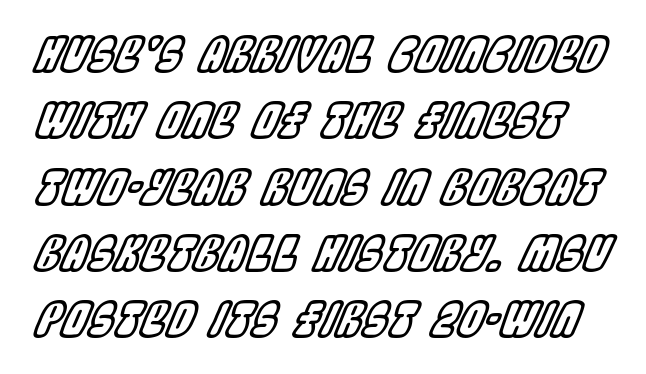
Q: Is the text italic (slanted)? A: Yes, it leans right by about 22 degrees.
Q: Is the text underlined? A: No.
Q: Is the spacing between letters normal or unusually wide? A: Normal.
Q: Is the spacing between lines tight, normal or loose? A: Normal.
Q: Width (condensed, normal, or wide)? A: Condensed.
Q: x-height? A: Large.
Q: Monospaced? A: No.
